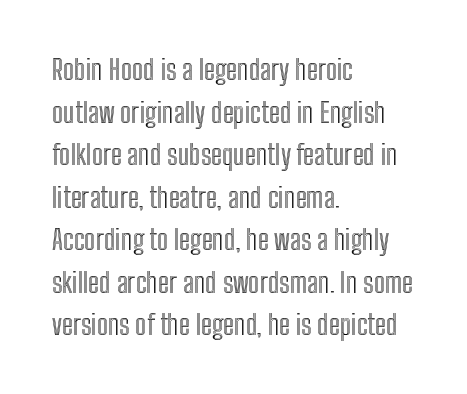
The image shows 28 px condensed type, upright; set left-aligned, normal line spacing (1.52x), normal letter spacing, not underlined; a medium x-height.
